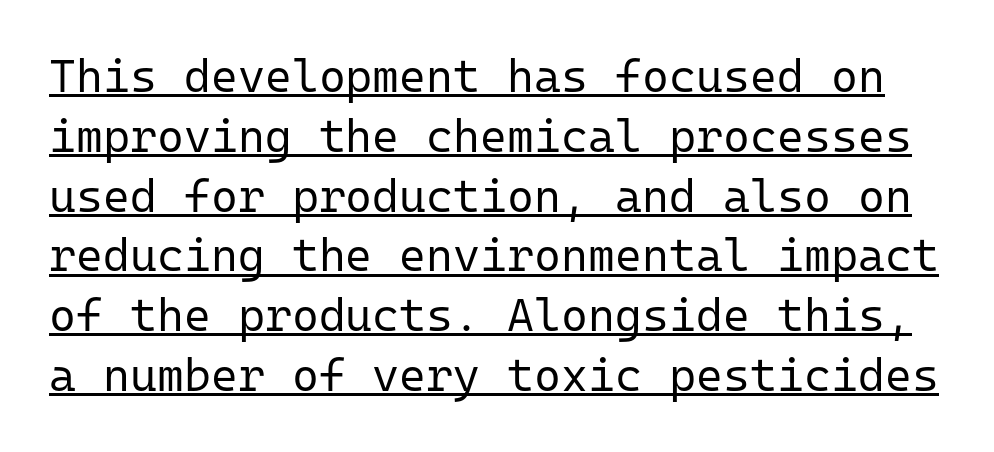
The image shows 46 px regular-weight sans-serif type, upright, monospaced; set normal line spacing (1.3x), normal letter spacing, underlined; low stroke contrast and a medium x-height.
